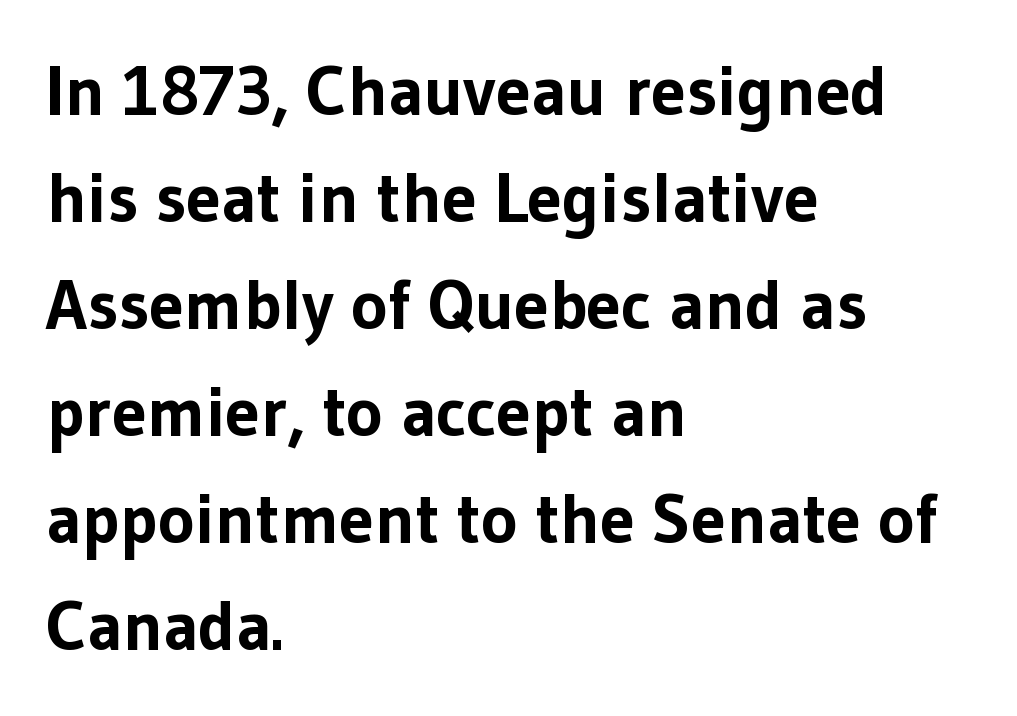
Line starts are locked; line ends wander. Here the designer chose a conventional face with non-uniform glyph widths. Honestly, the letter spacing is just normal — you wouldn't notice it. This is sans-serif lettering, the kind often seen on screens and signage. These lines sit exactly where default settings would place them.
